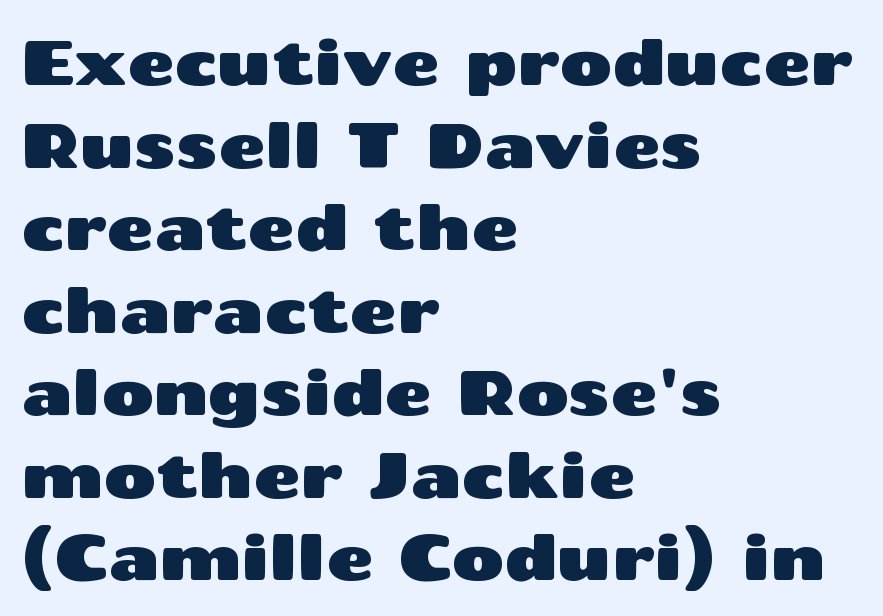
The image shows 64 px wide sans-serif type, upright; set left-aligned, normal line spacing (1.29x), normal letter spacing, not underlined; medium stroke contrast and a medium x-height.
